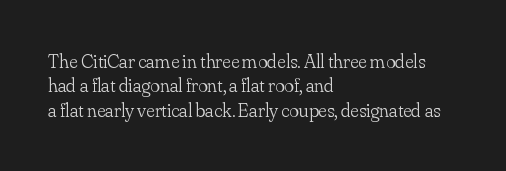
Q: Is the text bold? A: No.
Q: Is the text italic (slanted)? A: No, it is upright.
Q: Is the text underlined? A: No.
Q: How is the paragraph aligned? A: Left-aligned.
Q: Is the spacing between letters normal or unusually wide? A: Normal.
